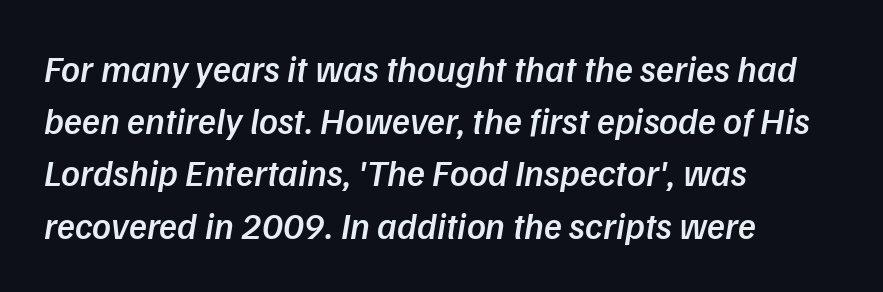
The image shows 37 px semibold type, italic (leaning right); set left-aligned, normal line spacing (1.41x), normal letter spacing, not underlined; low stroke contrast and a medium x-height.
